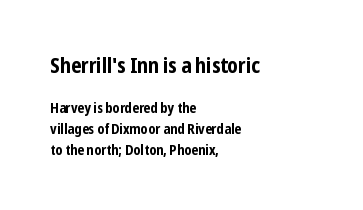
The image shows 21 px bold type, upright; set left-aligned, normal line spacing (1.49x), normal letter spacing, not underlined; the first (top) block is 1.5x larger.
